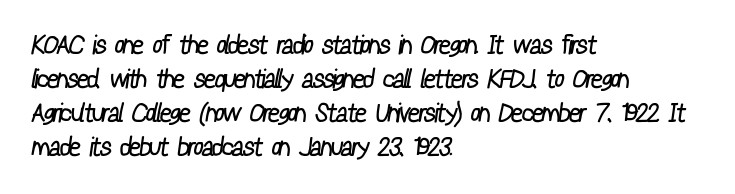
The image shows 26 px text type; set left-aligned, normal line spacing (1.31x), normal letter spacing, not underlined.
